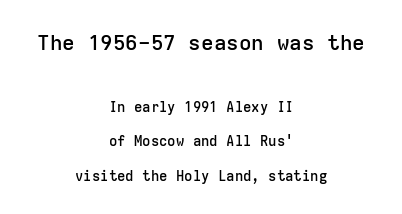
The image shows 21 px text type, upright; set centered, loose line spacing (2.47x), normal letter spacing, not underlined; the first (top) block is 1.5x larger.
